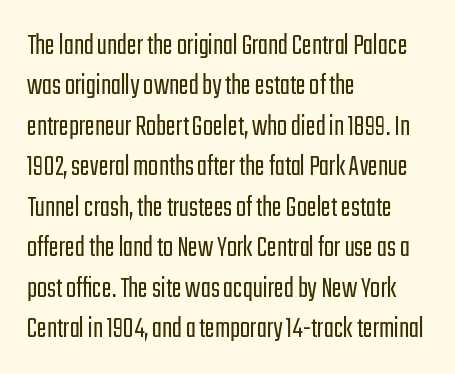
The image shows 30 px light, condensed sans-serif type, upright; set left-aligned, normal line spacing (1.35x), normal letter spacing, not underlined; low stroke contrast and a medium x-height.
